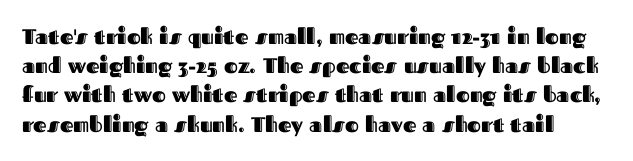
Q: Is the text italic (slanted)? A: No, it is upright.
Q: Is the text underlined? A: No.
Q: Is the spacing between letters normal or unusually wide? A: Normal.
Q: Is the spacing between lines tight, normal or loose? A: Normal.
